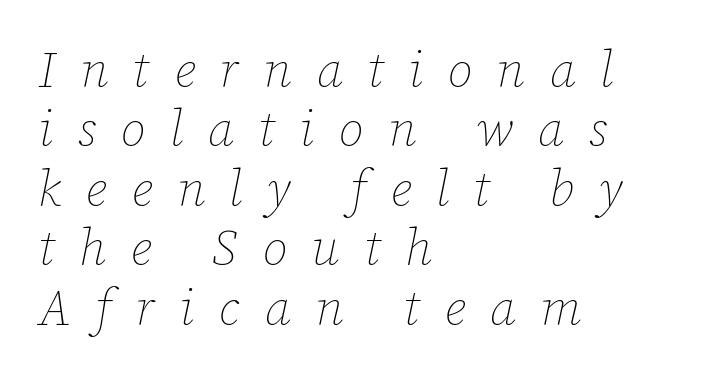
{"italic": "yes", "lean": "right", "slant_degrees": 12, "bold": "no", "weight": "thin", "width": "normal", "stroke_contrast": "low", "x_height": "medium", "monospaced": "no", "underline": "no", "align": "left", "line_spacing_ratio": 1.19, "letter_spacing": "wide", "letter_spacing_em": 0.49, "glyph_px": 50}
